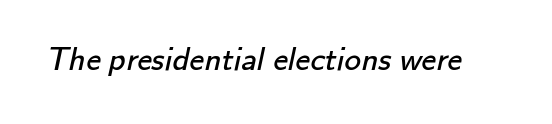
The image shows 33 px regular-weight sans-serif type; set normal letter spacing, not underlined; low stroke contrast and a small x-height.
